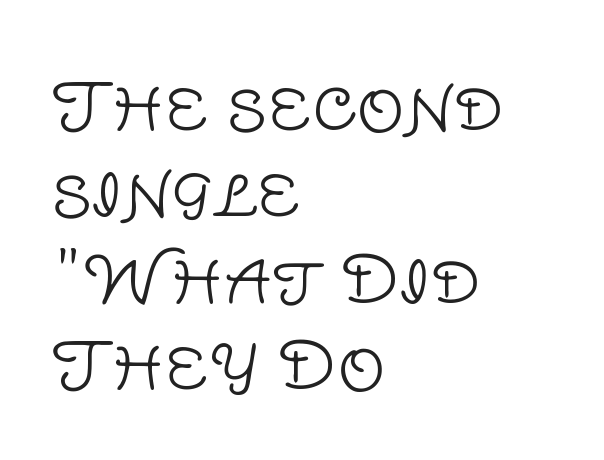
A normal amount of white space separates one row of letters from the next. No feet cap the strokes, marking this as sans-serif type. The paragraph shown leans on its left margin. Observe the ordinary spacing: letters are neighbours, not strangers.
